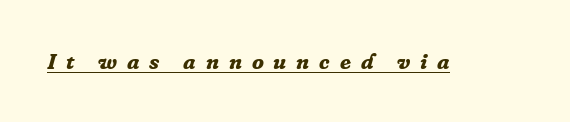
Each line of the rendering has a horizontal stroke beneath the glyphs. In terms of posture, this sample is oblique. Strong, thick strokes mark this as bold type. The tracking jumps out immediately: characters are airy and widely separated.
